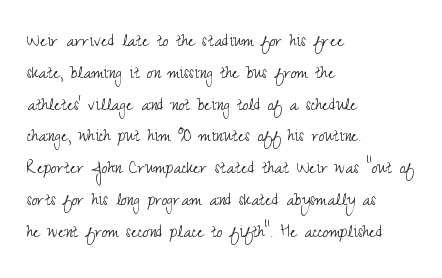
This is not heavy type; no bold has been used. Tracking here is standard; glyphs follow each other at the usual distance. Horizontal bands of white between lines are of average thickness. Underlining? Definitely not there. A student would call this left alignment; a typographer would say flush left, rag right.
